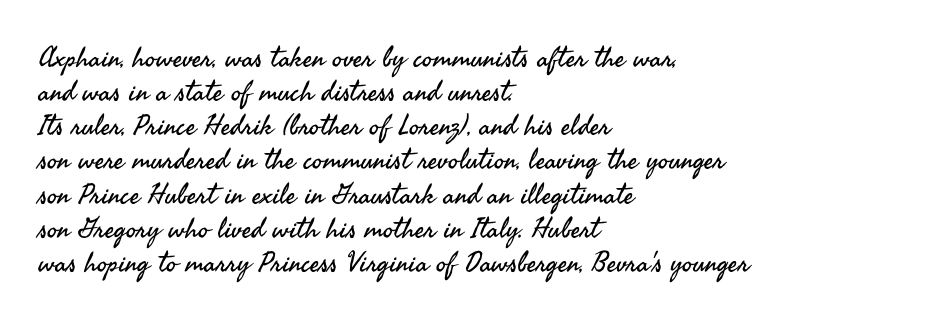
Nobody drew a line under any word here. Character widths vary here, with narrow letters taking less room than wide ones. The characters are drawn with everyday or finer stroke widths. Inter-character spacing is left at the font's built-in metrics.
